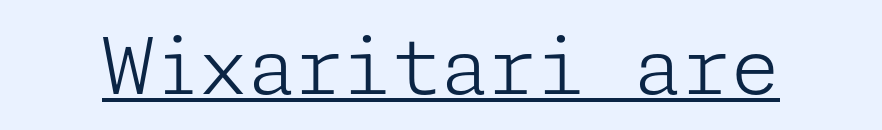
{"serif": "no", "italic": "no", "bold": "no", "weight": "light", "width": "normal", "stroke_contrast": "low", "x_height": "medium", "underline": "yes", "letter_spacing": "normal", "letter_spacing_em": 0.0, "glyph_px": 78}
